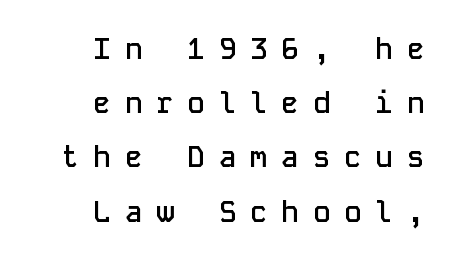
{"serif": "no", "italic": "no", "bold": "semi", "weight": "semibold", "width": "normal", "stroke_contrast": "low", "x_height": "medium", "monospaced": "yes", "underline": "no", "align": "right", "line_spacing_ratio": 1.87, "letter_spacing": "wide", "letter_spacing_em": 0.48, "glyph_px": 29}
